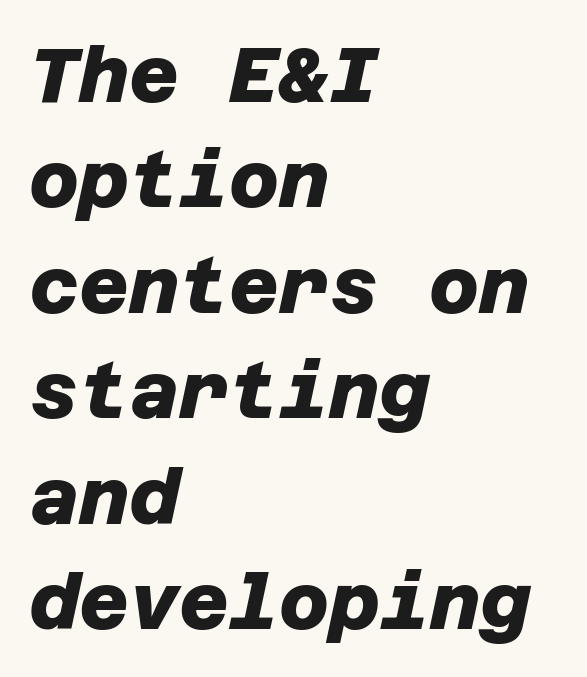
Q: Is the text bold? A: Yes.
Q: Is the typeface a serif or a sans-serif typeface? A: Sans-serif.
Q: Is the text underlined? A: No.
Q: How is the paragraph aligned? A: Left-aligned.
Q: Is the spacing between letters normal or unusually wide? A: Normal.
Q: Is the spacing between lines tight, normal or loose? A: Normal.
Q: Width (condensed, normal, or wide)? A: Normal.
Q: Stroke contrast? A: Low.
Q: x-height? A: Large.
